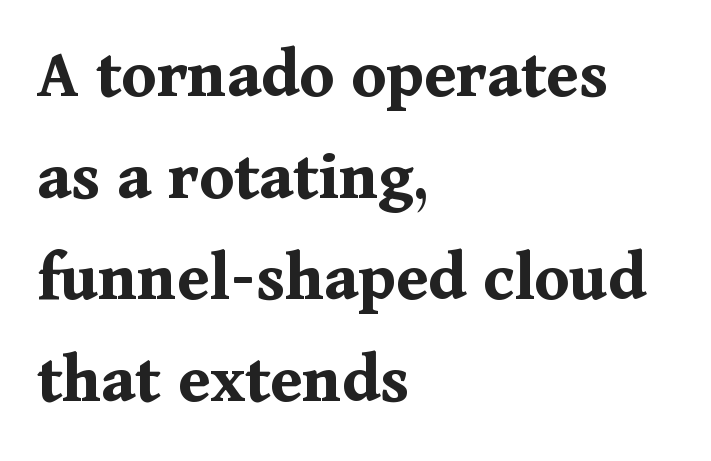
Q: Is the text bold? A: Yes.
Q: Is the text italic (slanted)? A: No, it is upright.
Q: Is the typeface a serif or a sans-serif typeface? A: Serif.
Q: Is the text underlined? A: No.
Q: How is the paragraph aligned? A: Left-aligned.
Q: Is the spacing between letters normal or unusually wide? A: Normal.
Q: Is the spacing between lines tight, normal or loose? A: Normal.
Q: Width (condensed, normal, or wide)? A: Normal.
Q: Stroke contrast? A: Medium.
Q: x-height? A: Medium.
Q: Monospaced? A: No.
